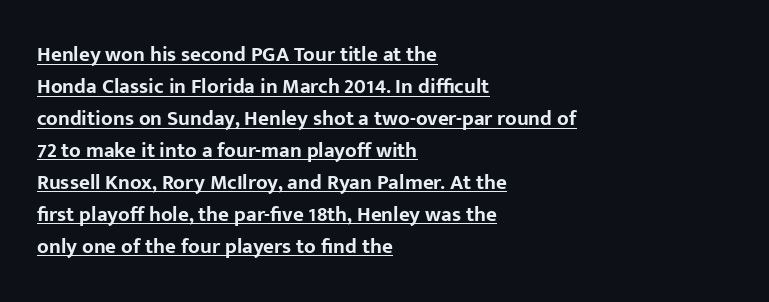
{"italic": "no", "bold": "yes", "underline": "yes", "align": "left", "line_spacing": "normal", "line_spacing_ratio": 1.52, "letter_spacing": "normal", "letter_spacing_em": 0.0, "glyph_px": 21}
